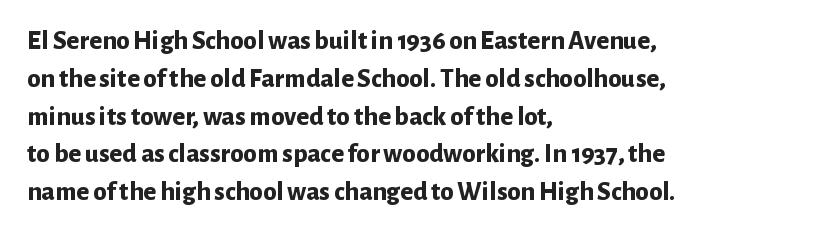
The image shows 27 px bold type, upright; set left-aligned, normal line spacing (1.4x), normal letter spacing, not underlined.
